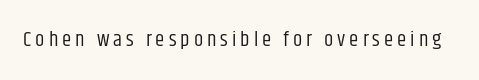
{"italic": "no", "bold": "no", "underline": "no", "glyph_px": 21}
